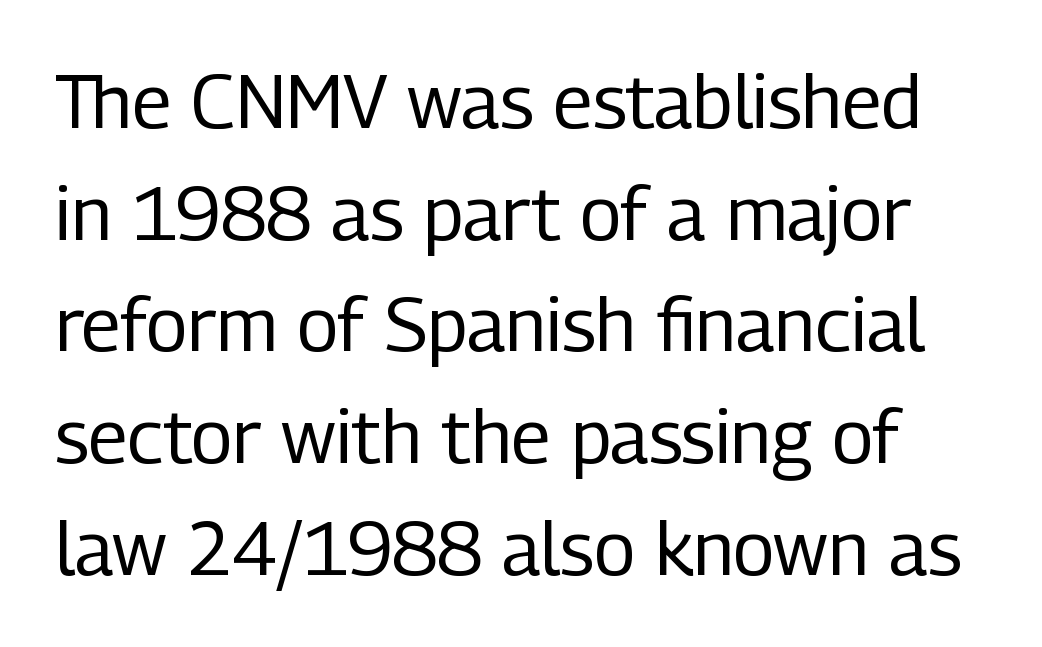
The image shows 75 px regular-weight, condensed sans-serif type, upright; set normal line spacing (1.49x), normal letter spacing, not underlined; low stroke contrast and a medium x-height.
